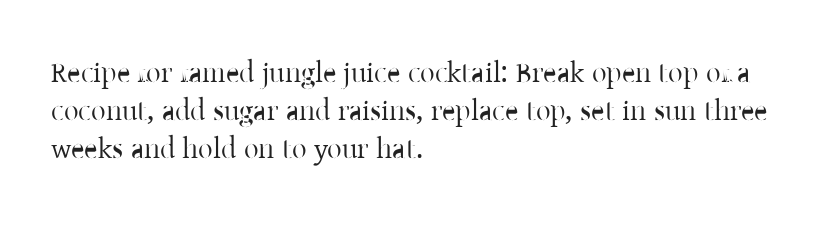
The image shows 29 px regular-weight serif type, upright; set left-aligned, normal line spacing (1.31x), normal letter spacing, not underlined; low stroke contrast and a medium x-height.
